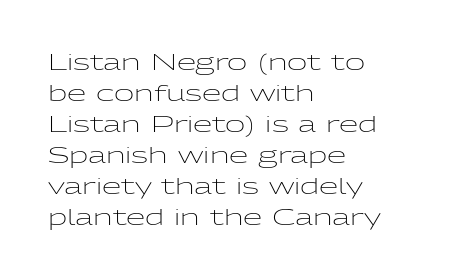
The image shows 22 px text type, upright; set left-aligned, normal line spacing (1.41x), normal letter spacing, not underlined.
